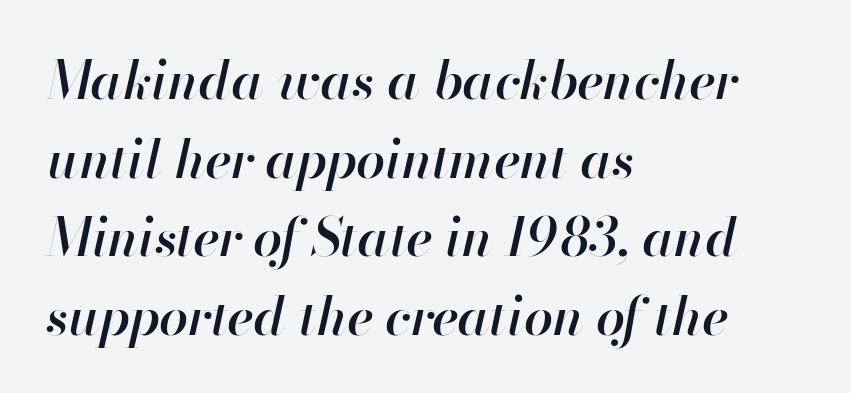
Q: Is the text bold? A: Semi-bold.
Q: Is the text italic (slanted)? A: Yes, it leans right by about 13 degrees.
Q: Is the text underlined? A: No.
Q: How is the paragraph aligned? A: Left-aligned.
Q: Is the spacing between letters normal or unusually wide? A: Normal.
Q: Is the spacing between lines tight, normal or loose? A: Normal.
Q: Width (condensed, normal, or wide)? A: Normal.
Q: Stroke contrast? A: High.
Q: x-height? A: Small.
Q: Monospaced? A: No.
